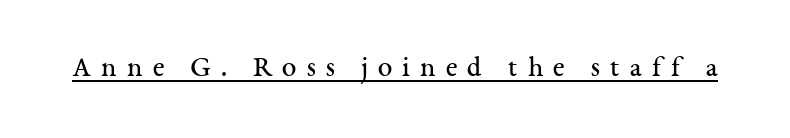
Weight: regular or lighter. These lines are rendered in a variable-pitch font. The rendering uses the underline text-decoration. Observe the wide spacing: letters keep a clear distance from each other. Small tapered or slab feet sit at the stroke ends, so this counts as serif.
